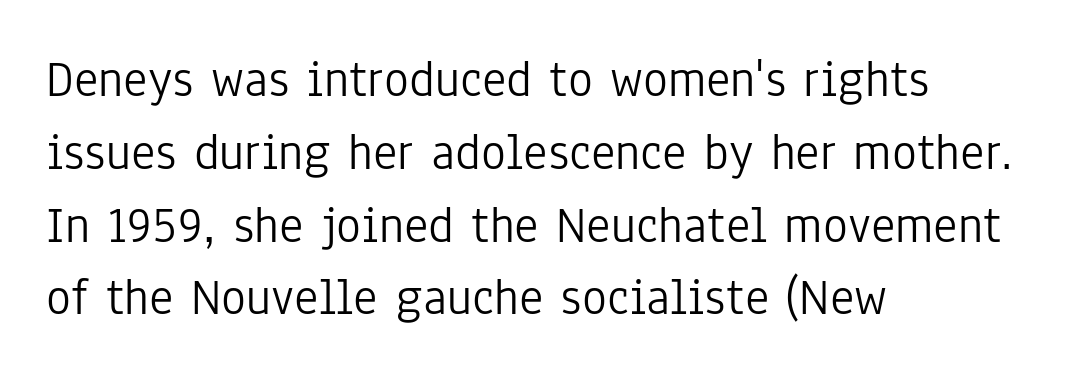
{"serif": "no", "italic": "no", "bold": "no", "weight": "light", "width": "condensed", "stroke_contrast": "low", "x_height": "medium", "monospaced": "no", "underline": "no", "align": "left", "line_spacing": "normal", "line_spacing_ratio": 1.4, "letter_spacing": "normal", "letter_spacing_em": 0.0, "glyph_px": 52}
